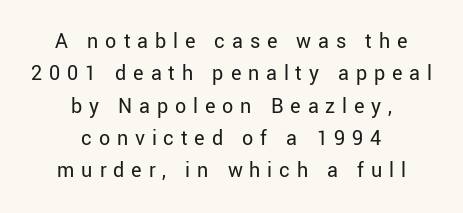
Students, observe: this is what conventionally led text looks like. No letter is thick-stroked: the sample isn't bold. The setting favours the middle, as headings and verse often do. Students, note that the glyphs here are deliberately spaced far apart. Descenders hang freely into open space.
